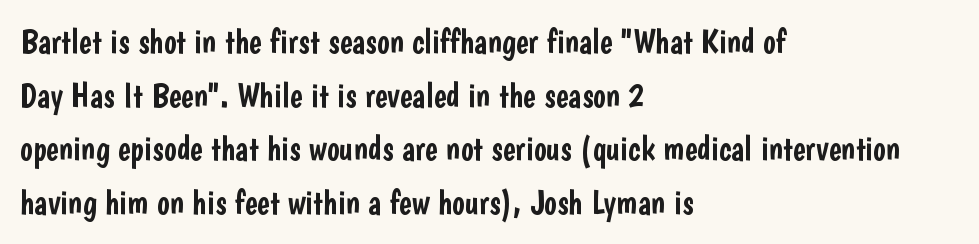
Italic: no, the glyphs are upright roman. Here the designer chose a conventional face with non-uniform glyph widths. Layout note: lines flush left. Decoration check: the copy has no underline. Inter-character spacing is left at the font's built-in metrics.
